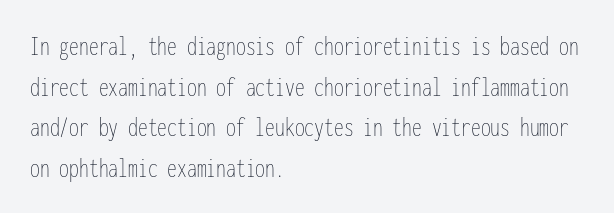
{"italic": "no", "bold": "no", "weight": "thin", "width": "condensed", "stroke_contrast": "low", "x_height": "medium", "monospaced": "yes", "underline": "no", "align": "left", "line_spacing": "normal", "line_spacing_ratio": 1.45, "letter_spacing": "normal", "letter_spacing_em": 0.0, "glyph_px": 28}
